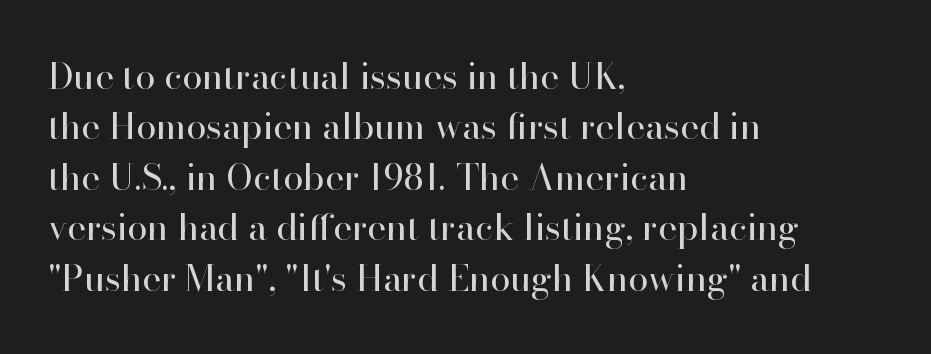
Q: Is the text bold? A: No.
Q: Is the text italic (slanted)? A: No, it is upright.
Q: Is the typeface a serif or a sans-serif typeface? A: Serif.
Q: Is the text underlined? A: No.
Q: How is the paragraph aligned? A: Left-aligned.
Q: Is the spacing between letters normal or unusually wide? A: Normal.
Q: Is the spacing between lines tight, normal or loose? A: Normal.
Q: Width (condensed, normal, or wide)? A: Normal.
Q: Stroke contrast? A: High.
Q: x-height? A: Small.
Q: Monospaced? A: No.
